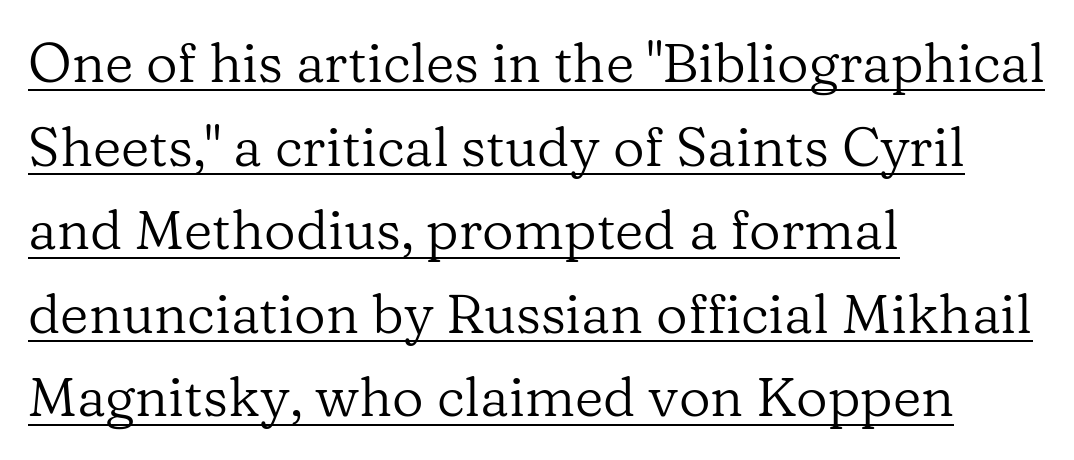
{"serif": "yes", "italic": "no", "bold": "no", "weight": "regular", "width": "normal", "stroke_contrast": "low", "x_height": "medium", "monospaced": "no", "underline": "yes", "align": "left", "line_spacing": "normal", "line_spacing_ratio": 1.52, "letter_spacing": "normal", "letter_spacing_em": 0.0, "glyph_px": 55}
